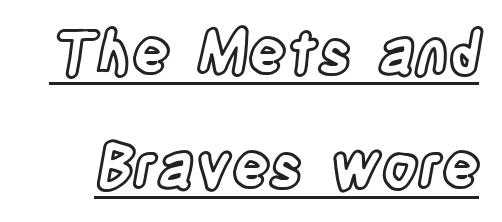
Q: Is the text italic (slanted)? A: Yes.
Q: Is the text underlined? A: Yes.
Q: Is the spacing between letters normal or unusually wide? A: Normal.
Q: Is the spacing between lines tight, normal or loose? A: Loose.
Q: Width (condensed, normal, or wide)? A: Condensed.
Q: x-height? A: Large.
Q: Monospaced? A: No.
